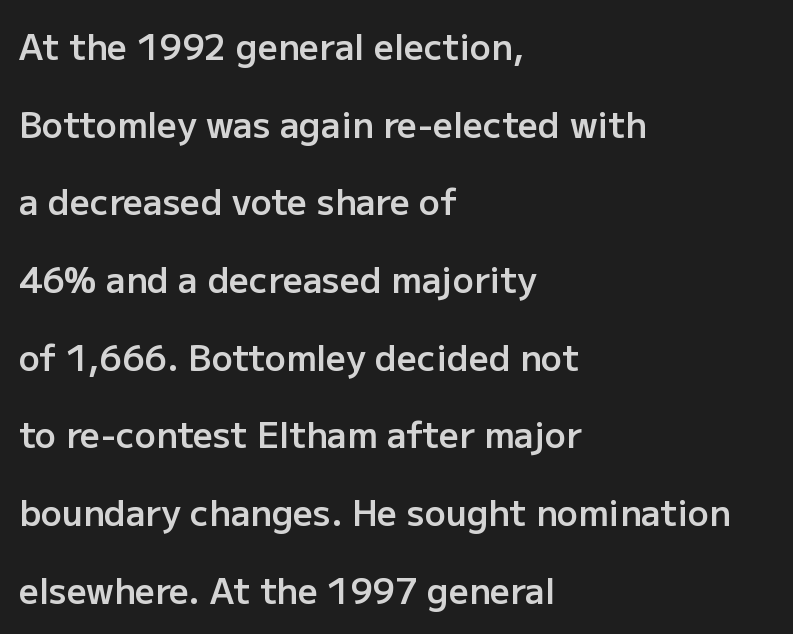
Q: Is the text bold? A: Semi-bold.
Q: Is the text italic (slanted)? A: No, it is upright.
Q: Is the typeface a serif or a sans-serif typeface? A: Sans-serif.
Q: Is the text underlined? A: No.
Q: How is the paragraph aligned? A: Left-aligned.
Q: Is the spacing between letters normal or unusually wide? A: Normal.
Q: Is the spacing between lines tight, normal or loose? A: Loose.
Q: Width (condensed, normal, or wide)? A: Normal.
Q: Stroke contrast? A: Low.
Q: x-height? A: Medium.
Q: Monospaced? A: No.
